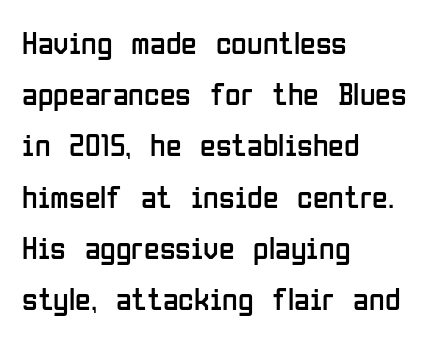
Between one letter and the next there's only the usual sliver of space. The face used here is proportionally spaced, like ordinary book or web type. Bare-footed words on every line. A typesetter would label this face a sans. Horizontally, the lines are justified to the leading edge only.
